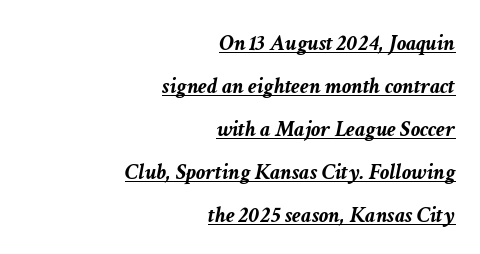
You can tell it's italic because the verticals aren't actually vertical. Honestly, the letter spacing is just normal — you wouldn't notice it. Horizontally, the lines are justified to the trailing edge only. A dark, heavy texture on the line: the type is bold.
